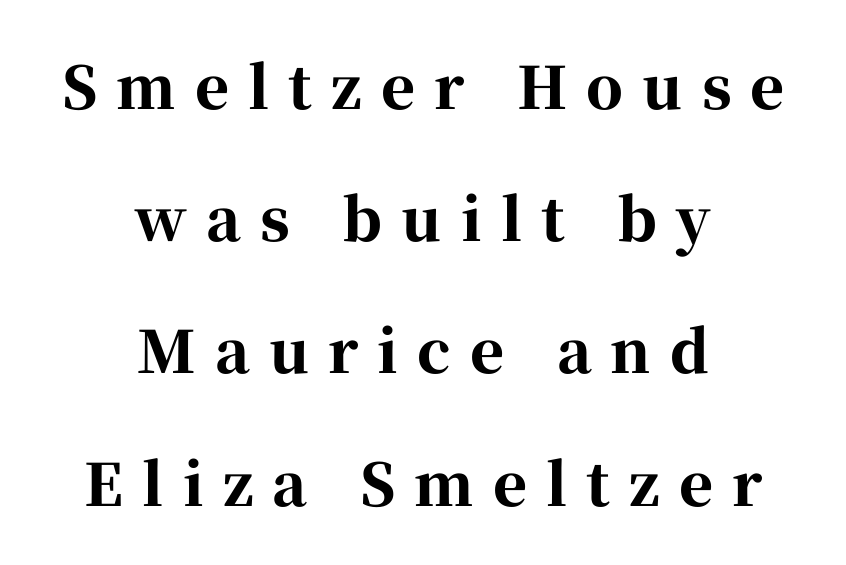
Q: Is the text bold? A: Yes.
Q: Is the text italic (slanted)? A: No, it is upright.
Q: Is the typeface a serif or a sans-serif typeface? A: Serif.
Q: Is the text underlined? A: No.
Q: How is the paragraph aligned? A: Centered.
Q: Is the spacing between letters normal or unusually wide? A: Unusually wide.
Q: Is the spacing between lines tight, normal or loose? A: Loose.
Q: Width (condensed, normal, or wide)? A: Normal.
Q: Stroke contrast? A: High.
Q: x-height? A: Medium.
Q: Monospaced? A: No.
